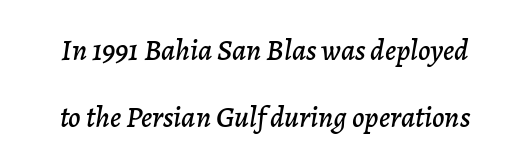
{"italic": "yes", "lean": "right", "slant_degrees": 7, "width": "normal", "stroke_contrast": "low", "x_height": "medium", "monospaced": "no", "underline": "no", "line_spacing": "loose", "line_spacing_ratio": 2.25, "letter_spacing": "normal", "letter_spacing_em": 0.0, "glyph_px": 30}
